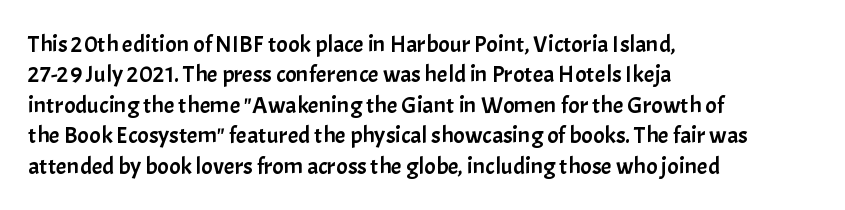
{"italic": "no", "underline": "no", "align": "left", "line_spacing": "normal", "line_spacing_ratio": 1.27, "letter_spacing": "normal", "letter_spacing_em": 0.0, "glyph_px": 24}
